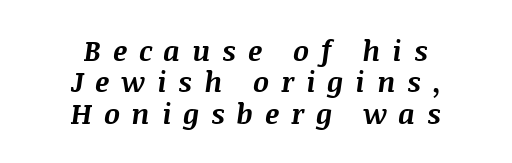
Q: Is the text bold? A: Yes.
Q: Is the text italic (slanted)? A: Yes, it leans right by about 8 degrees.
Q: Is the text underlined? A: No.
Q: How is the paragraph aligned? A: Centered.
Q: Is the spacing between letters normal or unusually wide? A: Unusually wide.
Q: Is the spacing between lines tight, normal or loose? A: Tight.
Q: Width (condensed, normal, or wide)? A: Normal.
Q: Stroke contrast? A: Medium.
Q: x-height? A: Large.
Q: Monospaced? A: No.
